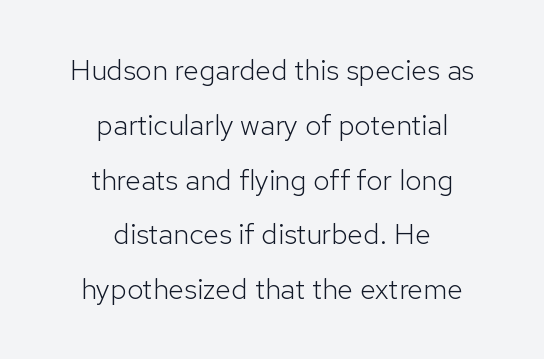
The image shows 29 px light sans-serif type, upright; set centered, line spacing 1.89x, normal letter spacing, not underlined; low stroke contrast and a medium x-height.
